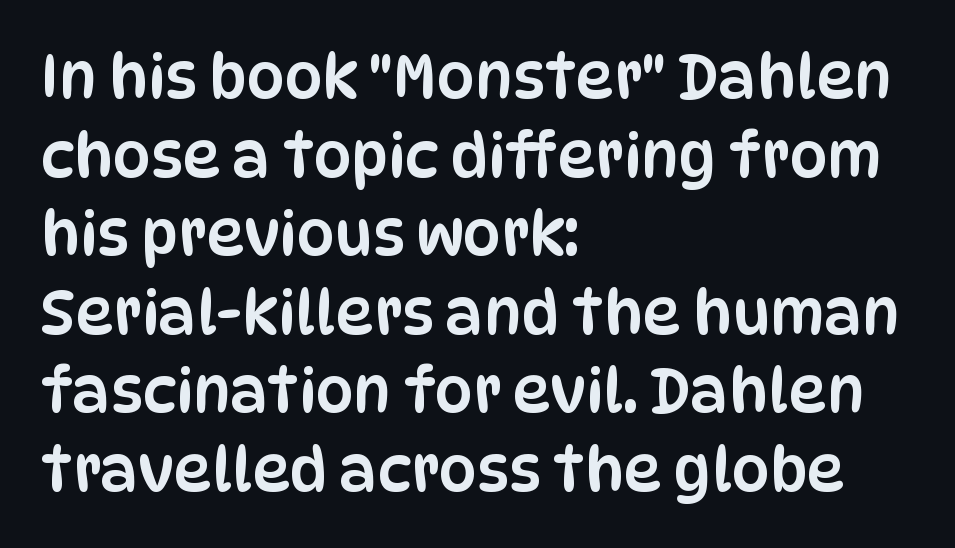
The type family on display is of the sans-serif kind. When letters stand straight like this, we call the style roman or upright. This rendering uses left alignment, leaving the right contour irregular. Spacing between characters is what you'd get straight out of the box. The passage shown stacks its lines at a standard gap. Character widths vary here, with narrow letters taking less room than wide ones.
